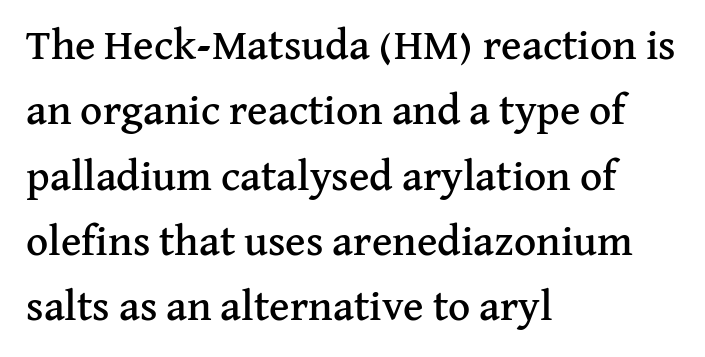
Q: Is the text italic (slanted)? A: No, it is upright.
Q: Is the typeface a serif or a sans-serif typeface? A: Serif.
Q: Is the text underlined? A: No.
Q: How is the paragraph aligned? A: Left-aligned.
Q: Is the spacing between letters normal or unusually wide? A: Normal.
Q: Is the spacing between lines tight, normal or loose? A: Normal.
Q: Width (condensed, normal, or wide)? A: Normal.
Q: Stroke contrast? A: Medium.
Q: x-height? A: Medium.
Q: Monospaced? A: No.
